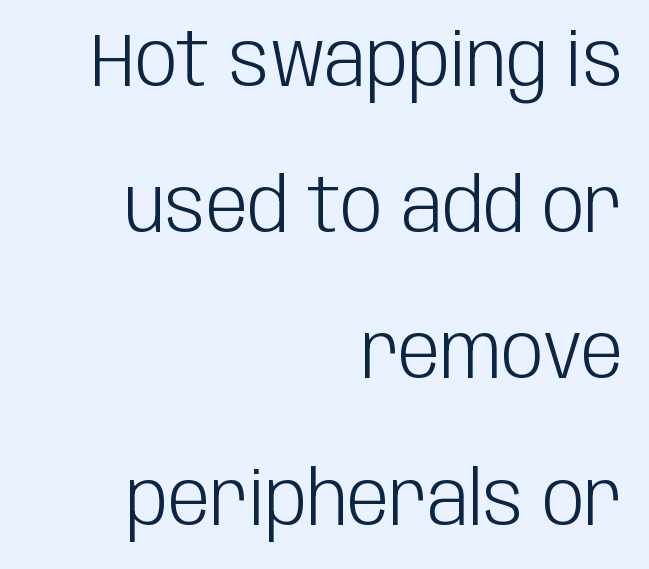
The image shows 75 px light, condensed sans-serif type, upright; set right-aligned, loose line spacing (1.95x), normal letter spacing, not underlined; low stroke contrast and a large x-height.
